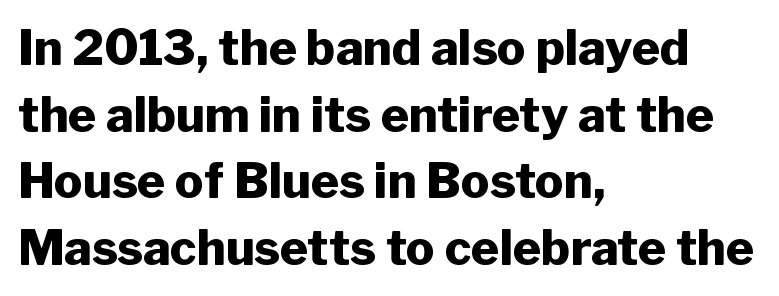
The image shows 48 px heavy sans-serif type, upright; set left-aligned, normal line spacing (1.39x), normal letter spacing, not underlined; low stroke contrast and a medium x-height.
